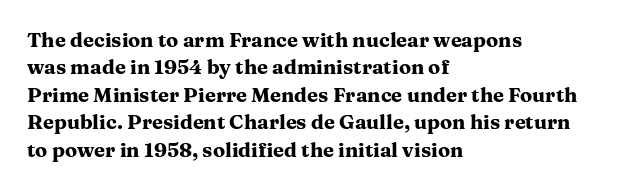
The image shows 20 px bold type, upright; set left-aligned, normal line spacing (1.37x), normal letter spacing, not underlined.
